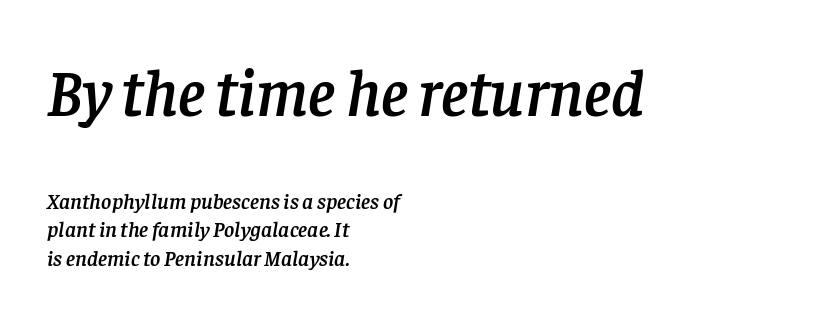
The image shows 66 px serif type, italic (leaning right); set left-aligned, normal line spacing (1.3x), normal letter spacing, not underlined; the first (top) block is 3.0x larger; low stroke contrast and a large x-height.
